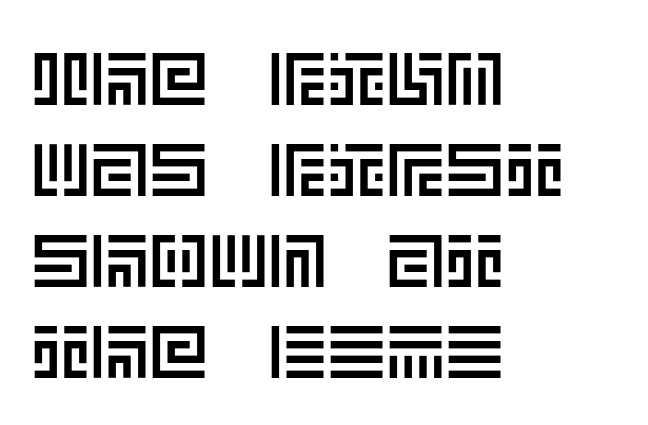
Q: Is the text italic (slanted)? A: No, it is upright.
Q: Is the text underlined? A: No.
Q: How is the paragraph aligned? A: Left-aligned.
Q: Is the spacing between letters normal or unusually wide? A: Normal.
Q: Width (condensed, normal, or wide)? A: Normal.
Q: x-height? A: Large.
